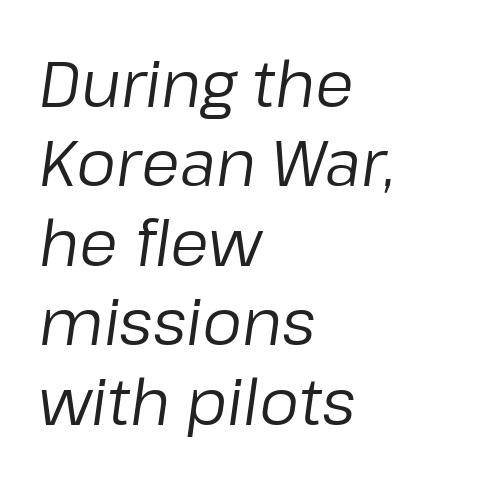
Q: Is the text bold? A: No.
Q: Is the text italic (slanted)? A: Yes, it leans right by about 8 degrees.
Q: Is the text underlined? A: No.
Q: How is the paragraph aligned? A: Left-aligned.
Q: Is the spacing between letters normal or unusually wide? A: Normal.
Q: Is the spacing between lines tight, normal or loose? A: Normal.
Q: Width (condensed, normal, or wide)? A: Normal.
Q: Stroke contrast? A: Low.
Q: x-height? A: Medium.
Q: Monospaced? A: No.
